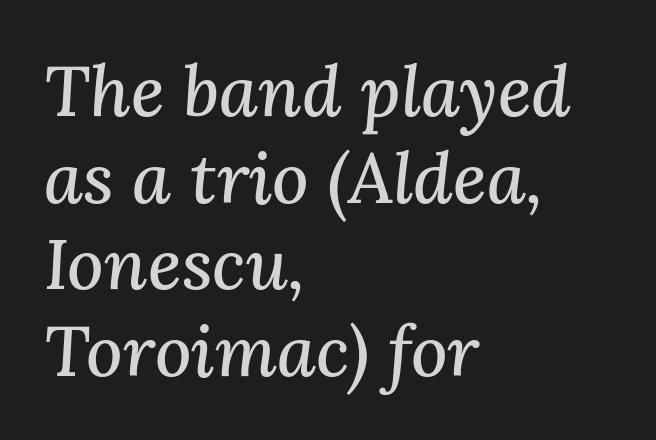
The image shows 71 px serif type, italic (leaning right); set left-aligned, line spacing 1.22x, normal letter spacing, not underlined; medium stroke contrast and a medium x-height.
